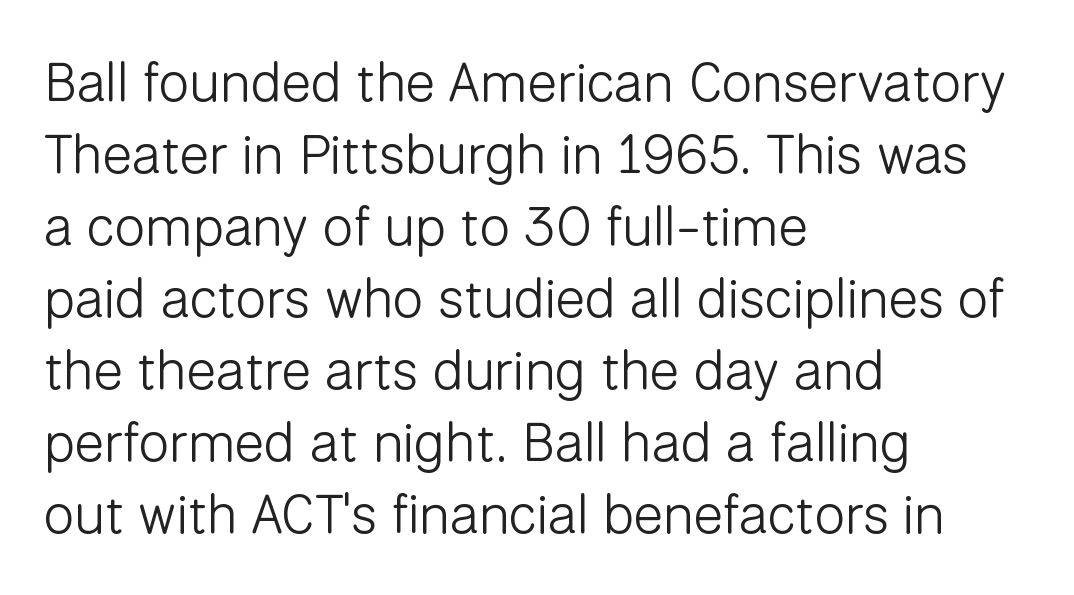
The image shows 55 px light sans-serif type, upright; set left-aligned, normal line spacing (1.31x), normal letter spacing, not underlined; low stroke contrast and a medium x-height.
